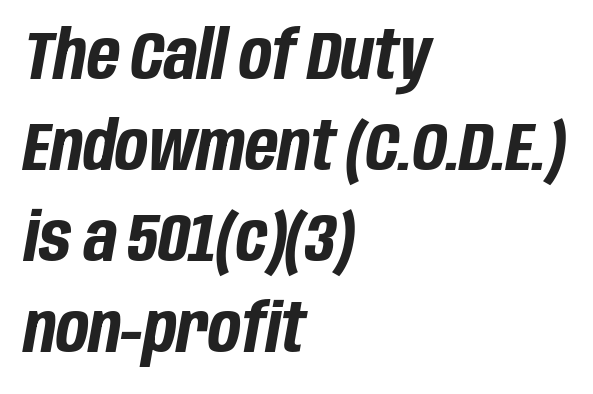
Characters follow at the spacing the type designer built in. Slant detected: the letters are inclined. Its strokes are broad and dark, the hallmark of bold type. Does the leading feel generous? No, just average. Leftover space on each line is placed entirely after the last word.
